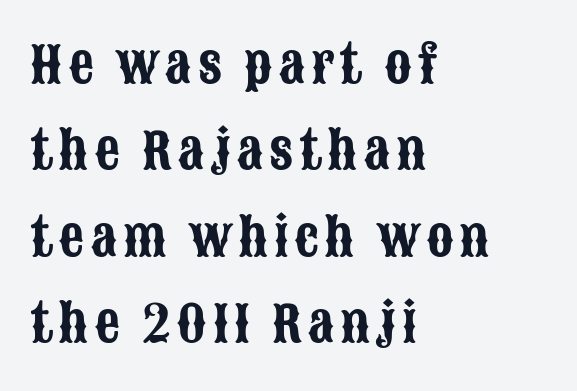
You can tell from the bare stems that sans-serif type was used. The typography opts for an upright posture over an oblique one. Check under the words: just untouched page. Line starts are locked; line ends wander. Note the varied advance widths — an 'i' is clearly narrower than an 'm'.
